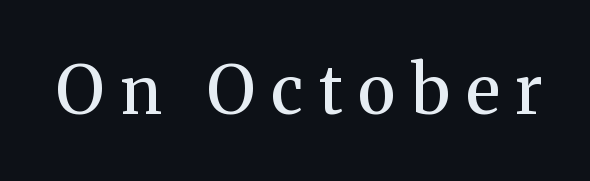
{"serif": "yes", "italic": "no", "bold": "semi", "weight": "semibold", "width": "normal", "stroke_contrast": "medium", "x_height": "medium", "monospaced": "no", "underline": "no", "letter_spacing": "wide", "letter_spacing_em": 0.24, "glyph_px": 67}
